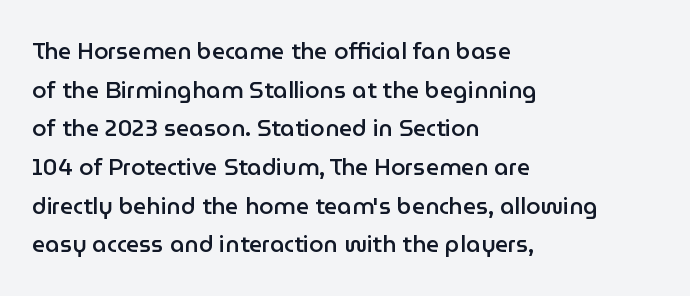
The image shows 23 px text type, upright; set left-aligned, normal line spacing (1.68x), normal letter spacing, not underlined.
